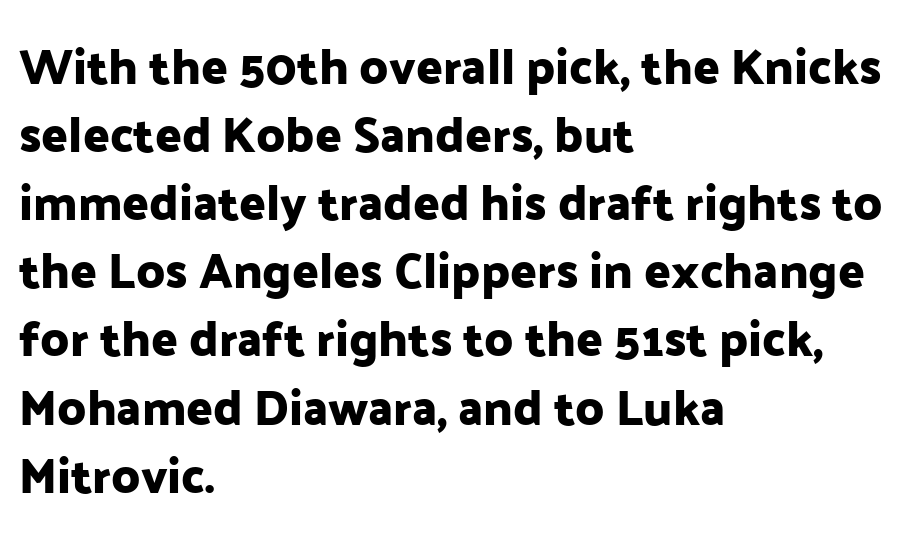
{"serif": "no", "italic": "no", "width": "normal", "stroke_contrast": "low", "x_height": "medium", "monospaced": "no", "underline": "no", "align": "left", "line_spacing": "normal", "line_spacing_ratio": 1.39, "letter_spacing": "normal", "letter_spacing_em": 0.0, "glyph_px": 49}
